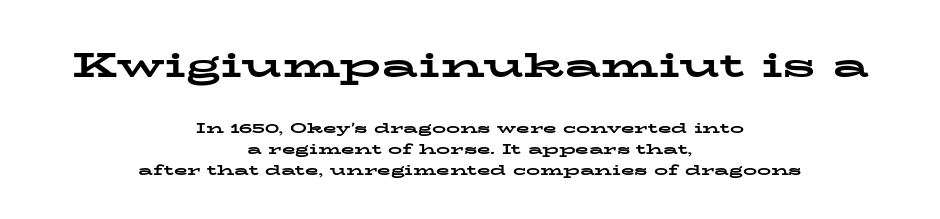
Which margin do the lines hug? Neither — every line sits in the middle. If you squint, the top block still reads clearly — it's the larger of the two. The text was rendered using a seriffed face with decorative stroke endings. Nope, not italic — everything's standing straight. Here the designer chose a conventional face with non-uniform glyph widths.
